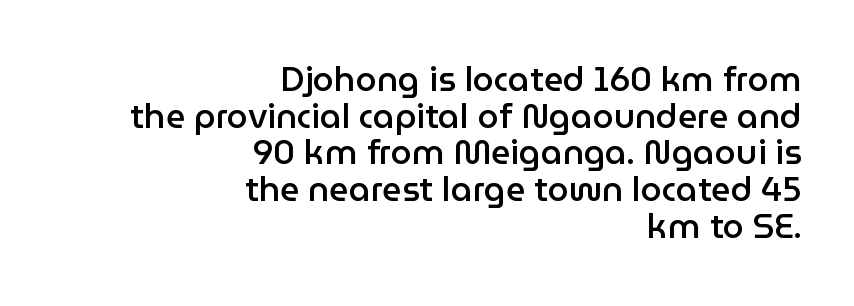
The image shows 34 px semibold sans-serif type, upright; set right-aligned, tight line spacing (1.08x), normal letter spacing, not underlined; low stroke contrast and a medium x-height.
